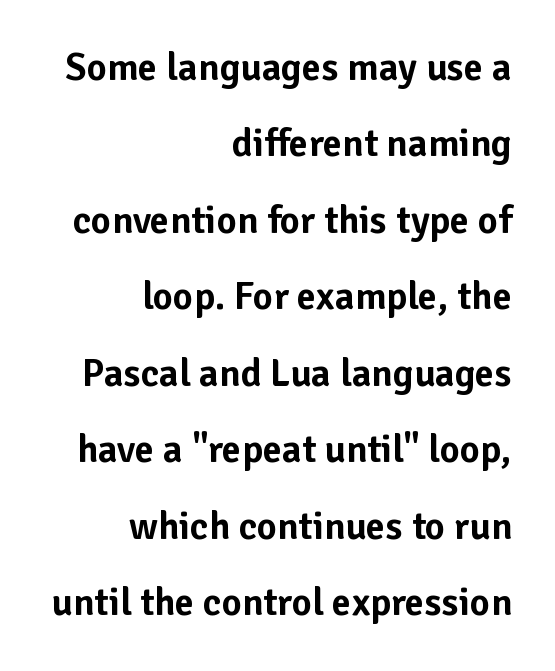
{"serif": "no", "italic": "no", "width": "normal", "stroke_contrast": "low", "x_height": "medium", "monospaced": "no", "underline": "no", "align": "right", "line_spacing": "loose", "line_spacing_ratio": 1.96, "letter_spacing": "normal", "letter_spacing_em": 0.0, "glyph_px": 39}
